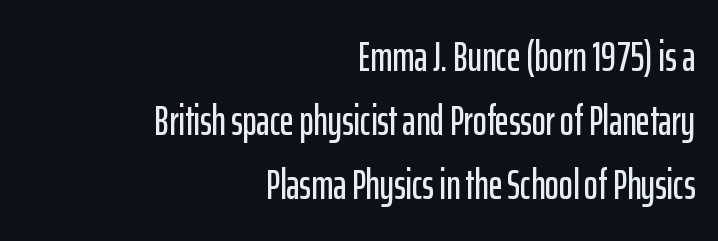
Q: Is the text italic (slanted)? A: No, it is upright.
Q: Is the typeface a serif or a sans-serif typeface? A: Sans-serif.
Q: Is the text underlined? A: No.
Q: How is the paragraph aligned? A: Right-aligned.
Q: Is the spacing between letters normal or unusually wide? A: Normal.
Q: Is the spacing between lines tight, normal or loose? A: Normal.
Q: Width (condensed, normal, or wide)? A: Condensed.
Q: Stroke contrast? A: Low.
Q: x-height? A: Medium.
Q: Monospaced? A: No.
